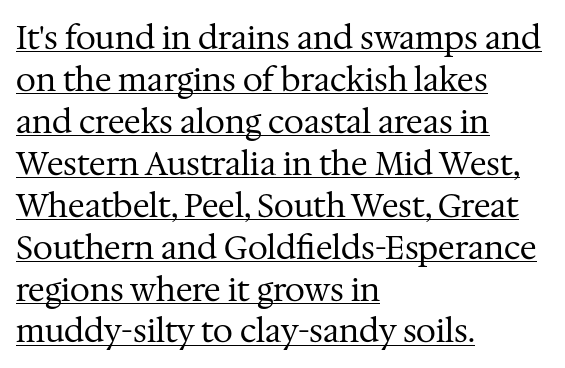
Q: Is the text bold? A: No.
Q: Is the text italic (slanted)? A: No, it is upright.
Q: Is the typeface a serif or a sans-serif typeface? A: Serif.
Q: Is the text underlined? A: Yes.
Q: How is the paragraph aligned? A: Left-aligned.
Q: Is the spacing between letters normal or unusually wide? A: Normal.
Q: Is the spacing between lines tight, normal or loose? A: Normal.
Q: Width (condensed, normal, or wide)? A: Normal.
Q: Stroke contrast? A: Medium.
Q: x-height? A: Medium.
Q: Monospaced? A: No.
